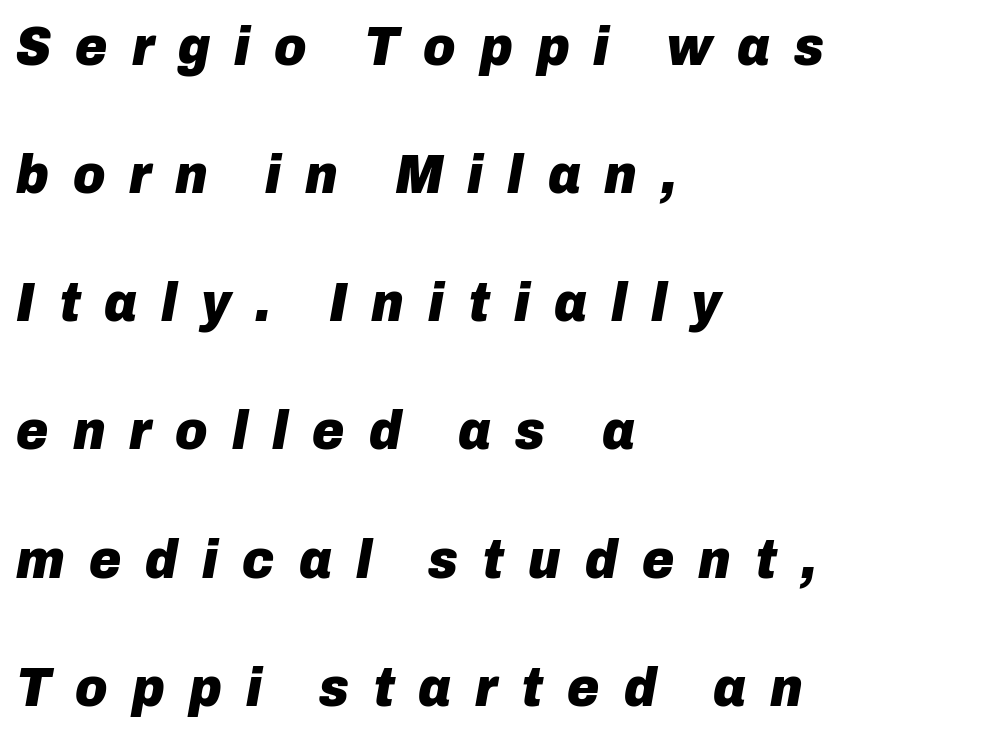
The image shows 55 px heavy type, italic (leaning right); set left-aligned, loose line spacing (2.33x), unusually wide letter spacing (+0.44 em), not underlined; low stroke contrast and a medium x-height.
